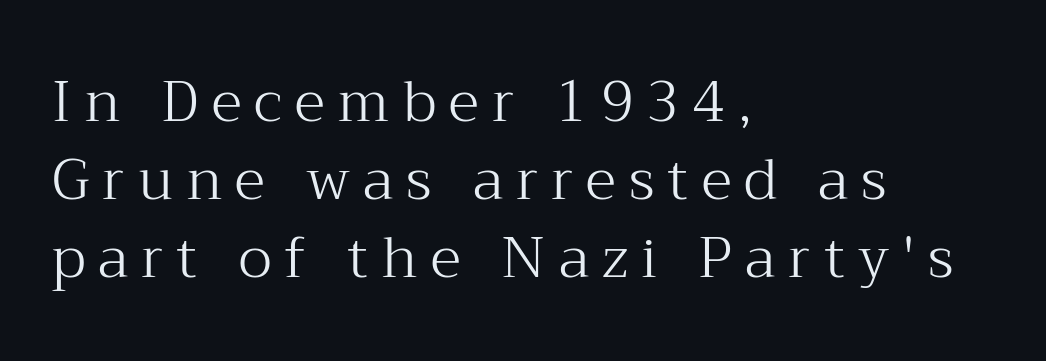
{"serif": "yes", "italic": "no", "bold": "no", "weight": "light", "width": "normal", "stroke_contrast": "medium", "x_height": "medium", "monospaced": "no", "underline": "no", "align": "left", "line_spacing": "normal", "line_spacing_ratio": 1.37, "letter_spacing": "wide", "letter_spacing_em": 0.23, "glyph_px": 57}
